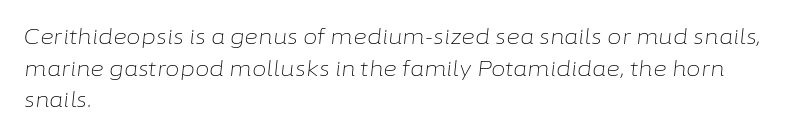
Q: Is the text bold? A: No.
Q: Is the text italic (slanted)? A: Yes, it leans right by about 6 degrees.
Q: Is the text underlined? A: No.
Q: How is the paragraph aligned? A: Left-aligned.
Q: Is the spacing between letters normal or unusually wide? A: Normal.
Q: Is the spacing between lines tight, normal or loose? A: Normal.
